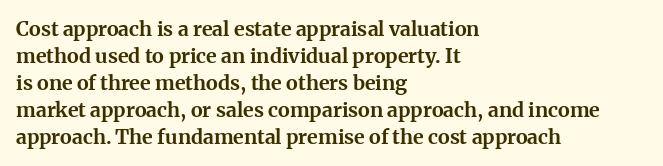
Q: Is the text bold? A: Yes.
Q: Is the text italic (slanted)? A: No, it is upright.
Q: Is the text underlined? A: No.
Q: How is the paragraph aligned? A: Left-aligned.
Q: Is the spacing between letters normal or unusually wide? A: Normal.
Q: Is the spacing between lines tight, normal or loose? A: Normal.
